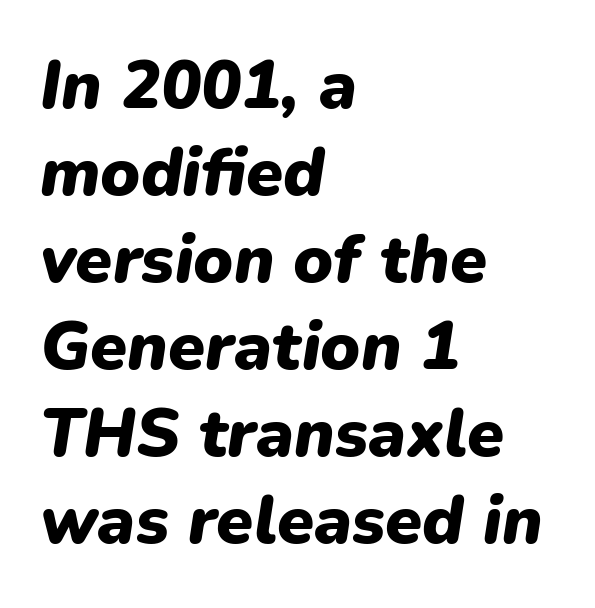
The image shows 67 px heavy type, italic (leaning right); set left-aligned, normal line spacing (1.3x), normal letter spacing, not underlined; low stroke contrast and a medium x-height.
